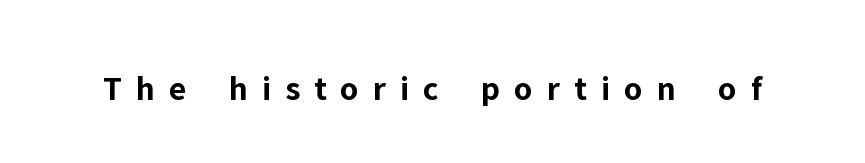
{"serif": "no", "italic": "no", "bold": "yes", "weight": "bold", "width": "normal", "stroke_contrast": "low", "x_height": "medium", "monospaced": "no", "underline": "no", "letter_spacing": "wide", "letter_spacing_em": 0.4, "glyph_px": 35}
